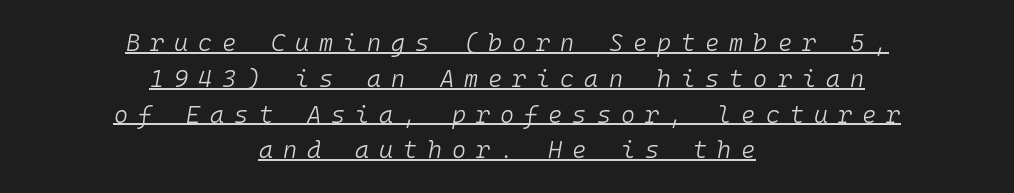
The image shows 24 px text type, italic (leaning right); set centered, normal line spacing (1.49x), unusually wide letter spacing (+0.42 em), underlined.
